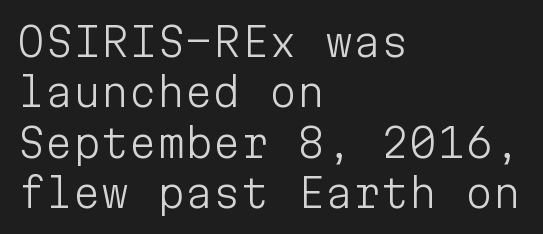
The image shows 40 px light sans-serif type, upright, monospaced; set left-aligned, normal line spacing (1.26x), normal letter spacing, not underlined; low stroke contrast and a medium x-height.
